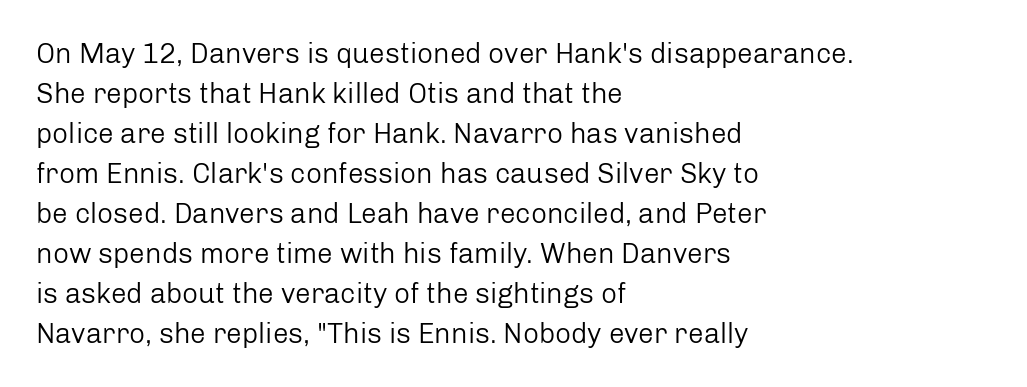
Typographically, this falls in the sans-serif category. Default kerning and tracking; the words read as compact shapes. Do the characters align in a grid? No, the font is proportional. Italic? Not at all — the glyphs are vertical. The cut favours lightness, reaching ordinary text weight at its darkest. Vertical spacing — default.
